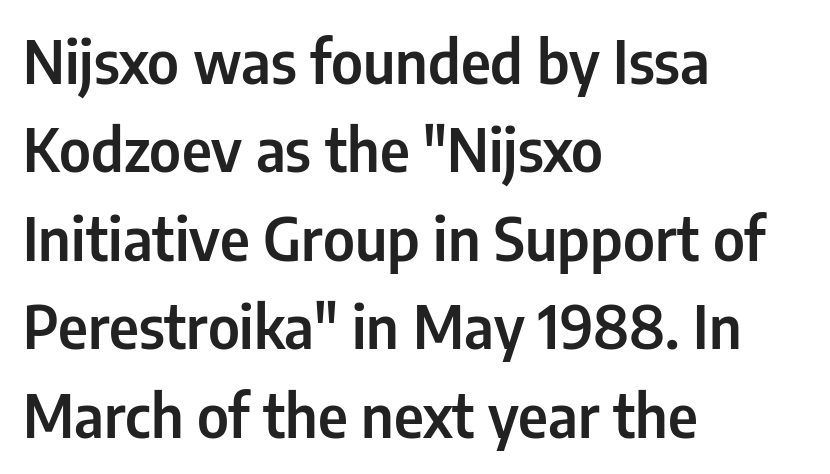
Regarding serifs, this sample does without them. In terms of posture, this sample is upright. A typesetter would call this proportional, since set widths differ per character. One glance says typical: line gaps are just what's usual.
